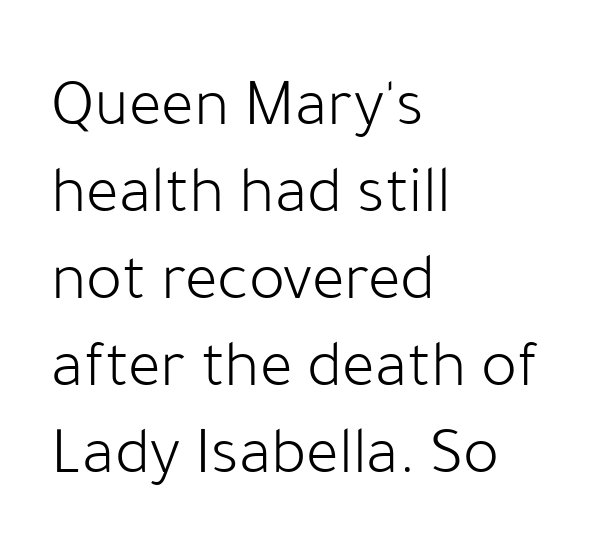
{"serif": "no", "italic": "no", "bold": "no", "weight": "light", "width": "normal", "stroke_contrast": "low", "x_height": "medium", "monospaced": "no", "underline": "no", "align": "left", "line_spacing": "normal", "line_spacing_ratio": 1.28, "letter_spacing": "normal", "letter_spacing_em": 0.0, "glyph_px": 68}
